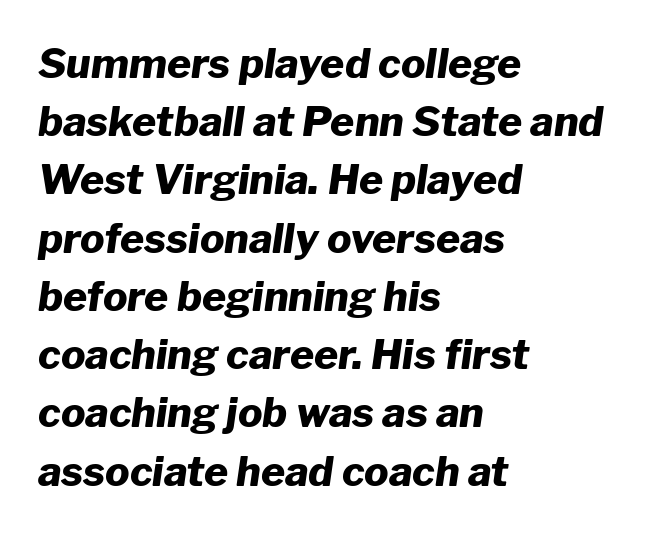
The image shows 41 px heavy type, italic (leaning right); set left-aligned, normal line spacing (1.42x), normal letter spacing, not underlined; low stroke contrast and a medium x-height.
